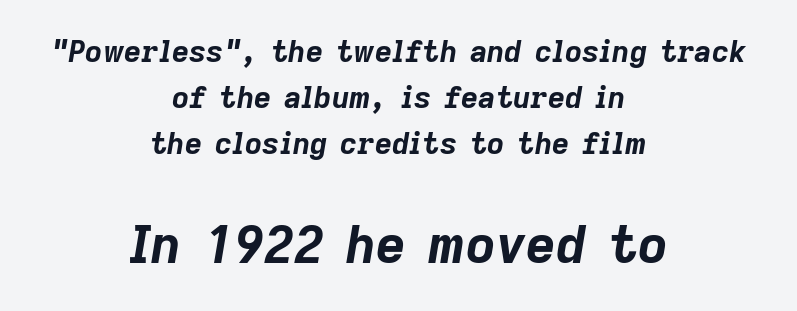
Compared with ordinary roman type, these characters are visibly tilted. These lines keep a tight, regular rhythm from letter to letter. The foot of each line stays bare and open. One glance says typical: line gaps are just what's usual.
